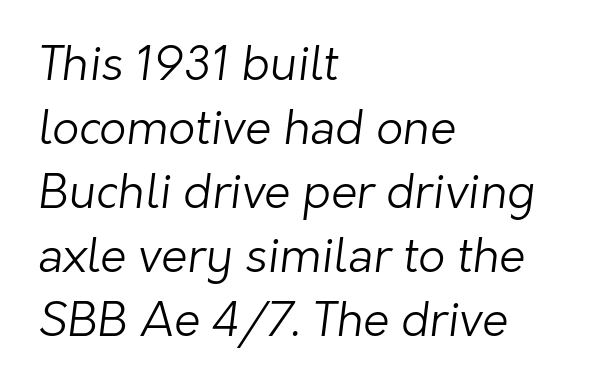
Q: Is the text bold? A: No.
Q: Is the typeface a serif or a sans-serif typeface? A: Sans-serif.
Q: Is the text underlined? A: No.
Q: How is the paragraph aligned? A: Left-aligned.
Q: Is the spacing between letters normal or unusually wide? A: Normal.
Q: Is the spacing between lines tight, normal or loose? A: Normal.
Q: Width (condensed, normal, or wide)? A: Normal.
Q: Stroke contrast? A: Low.
Q: x-height? A: Medium.
Q: Monospaced? A: No.
